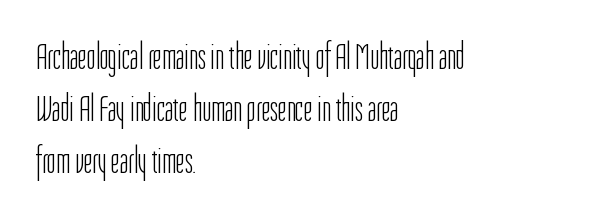
{"serif": "no", "italic": "no", "bold": "no", "weight": "light", "width": "condensed", "stroke_contrast": "low", "x_height": "medium", "monospaced": "no", "underline": "no", "align": "left", "line_spacing": "normal", "line_spacing_ratio": 1.37, "letter_spacing": "normal", "letter_spacing_em": 0.0, "glyph_px": 38}
